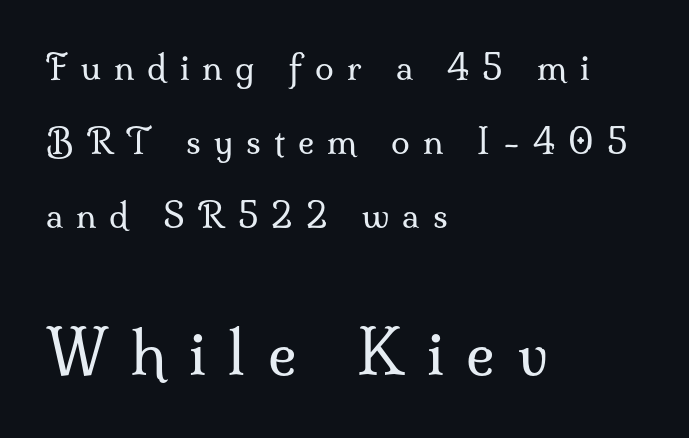
The image shows 60 px regular-weight serif type, upright; set left-aligned, loose line spacing (2.17x), unusually wide letter spacing (+0.38 em), not underlined; the second (bottom) block is 1.76x larger; medium stroke contrast and a small x-height.
